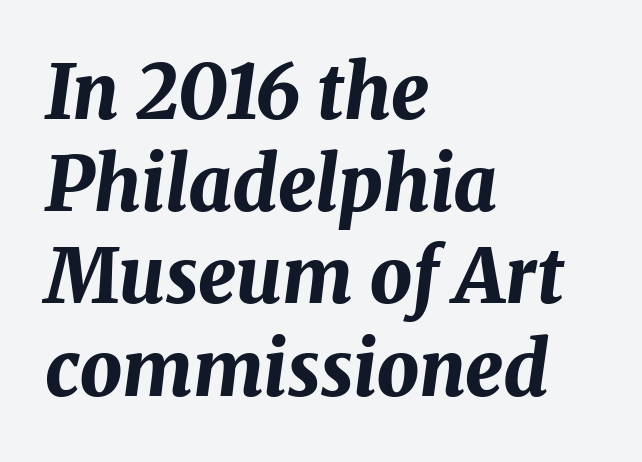
{"italic": "yes", "lean": "right", "slant_degrees": 8, "bold": "yes", "weight": "bold", "width": "normal", "stroke_contrast": "medium", "x_height": "medium", "monospaced": "no", "underline": "no", "align": "left", "line_spacing_ratio": 1.23, "letter_spacing": "normal", "letter_spacing_em": 0.0, "glyph_px": 75}
